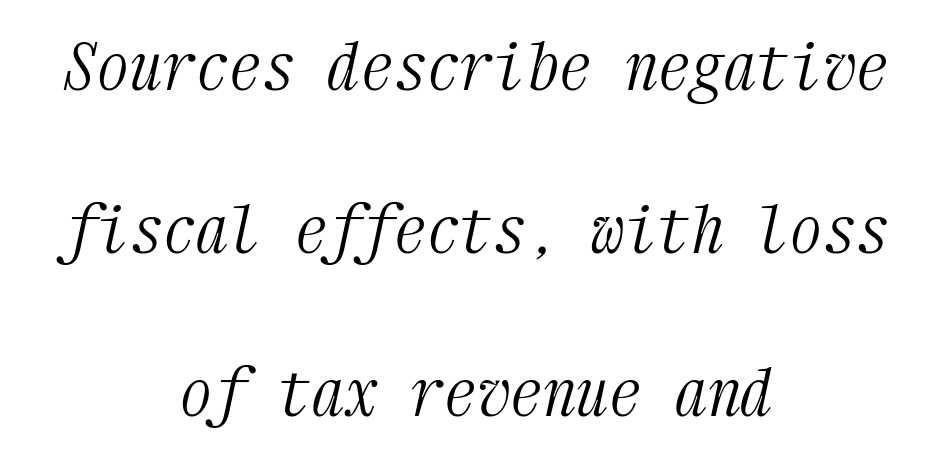
Underline: absent. Notice the wide empty band between every row — that's loose leading. Vertical stems look standard width or narrower in stroke. The letters march in equal steps, a hallmark of fixed-pitch type. The rag falls on both sides of this text block equally. Slant detected: the letters are inclined.
